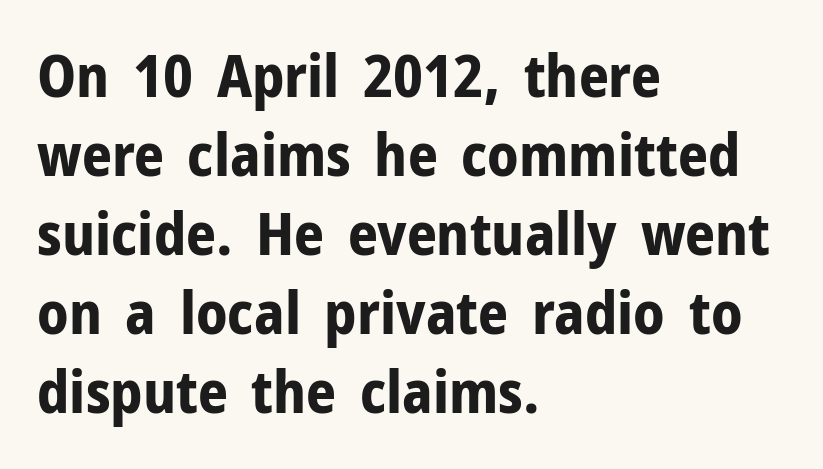
Q: Is the text bold? A: Yes.
Q: Is the text italic (slanted)? A: No, it is upright.
Q: Is the typeface a serif or a sans-serif typeface? A: Sans-serif.
Q: Is the text underlined? A: No.
Q: How is the paragraph aligned? A: Left-aligned.
Q: Is the spacing between letters normal or unusually wide? A: Normal.
Q: Is the spacing between lines tight, normal or loose? A: Normal.
Q: Width (condensed, normal, or wide)? A: Normal.
Q: Stroke contrast? A: Low.
Q: x-height? A: Medium.
Q: Monospaced? A: No.
